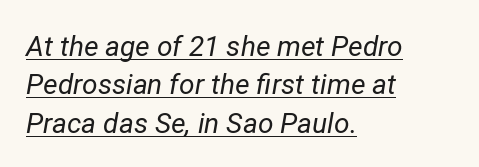
Q: Is the text bold? A: No.
Q: Is the text italic (slanted)? A: Yes, it leans right by about 12 degrees.
Q: Is the text underlined? A: Yes.
Q: How is the paragraph aligned? A: Left-aligned.
Q: Is the spacing between letters normal or unusually wide? A: Normal.
Q: Is the spacing between lines tight, normal or loose? A: Normal.
Q: Width (condensed, normal, or wide)? A: Normal.
Q: Stroke contrast? A: Low.
Q: x-height? A: Medium.
Q: Monospaced? A: No.
